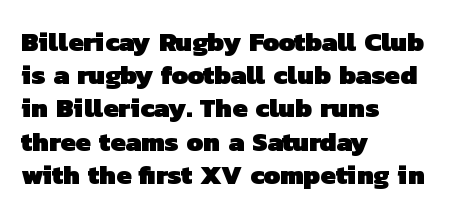
{"bold": "yes", "underline": "no", "align": "left", "line_spacing_ratio": 1.23, "letter_spacing": "normal", "letter_spacing_em": 0.0, "glyph_px": 27}
